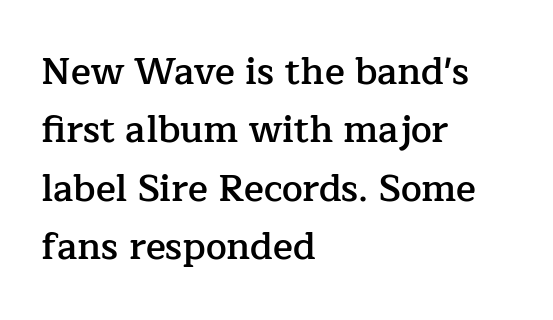
The image shows 37 px semibold serif type, upright; set left-aligned, normal line spacing (1.58x), normal letter spacing, not underlined; low stroke contrast and a medium x-height.
